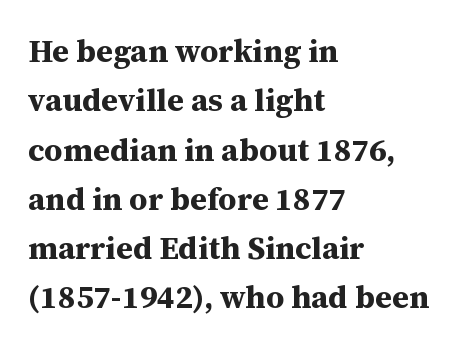
The image shows 32 px bold serif type, upright; set left-aligned, normal line spacing (1.54x), normal letter spacing, not underlined; medium stroke contrast and a medium x-height.
